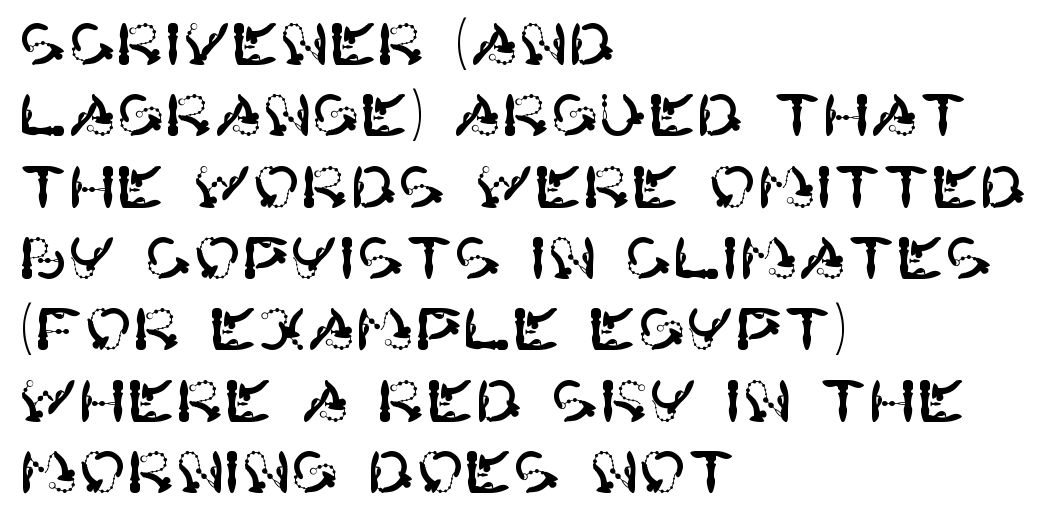
The image shows 58 px sans-serif type, upright; set left-aligned, line spacing 1.23x, normal letter spacing, not underlined; high stroke contrast and a large x-height.
